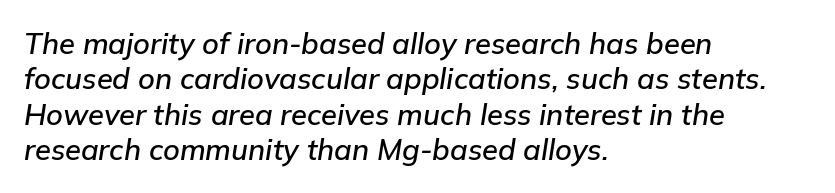
{"italic": "yes", "lean": "right", "slant_degrees": 9, "width": "normal", "stroke_contrast": "low", "x_height": "medium", "monospaced": "no", "underline": "no", "align": "left", "line_spacing_ratio": 1.22, "letter_spacing": "normal", "letter_spacing_em": 0.0, "glyph_px": 29}
